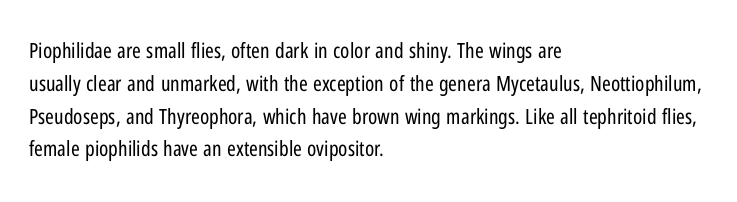
Upright lettering throughout. The rows are spaced the way most documents space them. These lines stack with their left ends in a neat column. The space beneath each line is pristine and unruled. This sample uses plain, unmodified letter spacing. Stem width sits at or under what a default text font uses.
